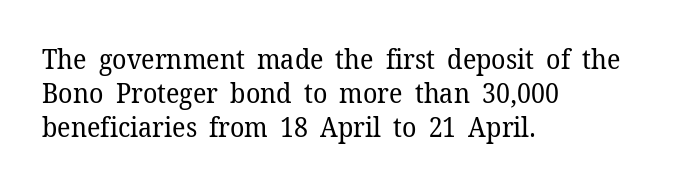
Q: Is the text bold? A: No.
Q: Is the text italic (slanted)? A: No, it is upright.
Q: Is the text underlined? A: No.
Q: How is the paragraph aligned? A: Left-aligned.
Q: Is the spacing between letters normal or unusually wide? A: Normal.
Q: Is the spacing between lines tight, normal or loose? A: Normal.
